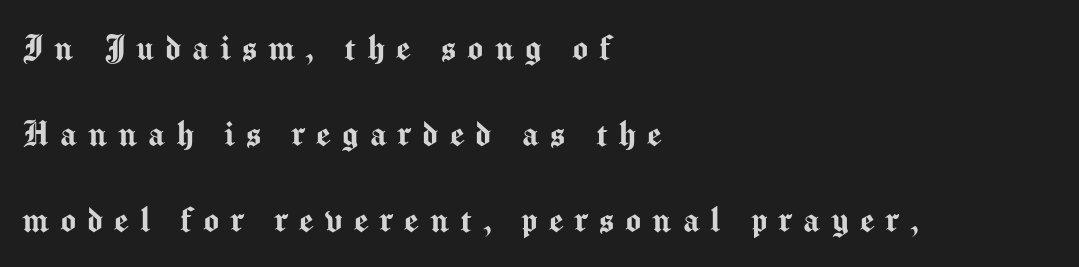
{"serif": "no", "italic": "no", "width": "normal", "stroke_contrast": "medium", "x_height": "medium", "monospaced": "no", "underline": "no", "align": "left", "line_spacing": "loose", "line_spacing_ratio": 2.1, "letter_spacing": "wide", "letter_spacing_em": 0.27, "glyph_px": 41}
